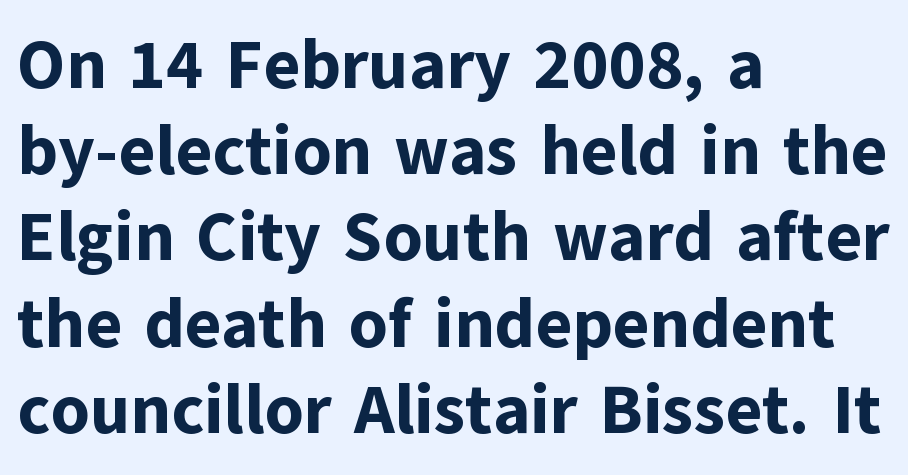
{"serif": "no", "italic": "no", "bold": "yes", "weight": "bold", "width": "normal", "stroke_contrast": "low", "x_height": "medium", "monospaced": "no", "underline": "no", "align": "left", "line_spacing": "normal", "line_spacing_ratio": 1.25, "letter_spacing": "normal", "letter_spacing_em": 0.0, "glyph_px": 69}
